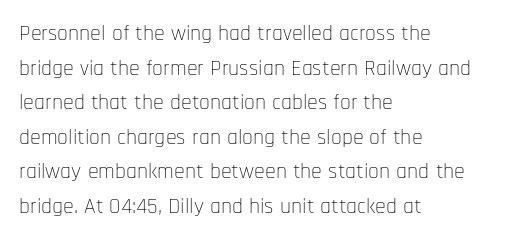
The image shows 22 px text type, upright; set left-aligned, normal line spacing (1.57x), normal letter spacing, not underlined.
